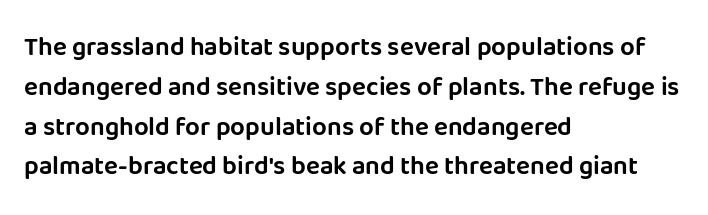
Q: Is the text italic (slanted)? A: No, it is upright.
Q: Is the text underlined? A: No.
Q: How is the paragraph aligned? A: Left-aligned.
Q: Is the spacing between letters normal or unusually wide? A: Normal.
Q: Is the spacing between lines tight, normal or loose? A: Normal.
